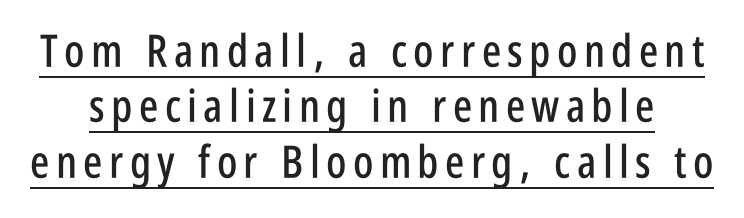
The image shows 45 px condensed sans-serif type, upright; set line spacing 1.23x, underlined; low stroke contrast and a large x-height.
